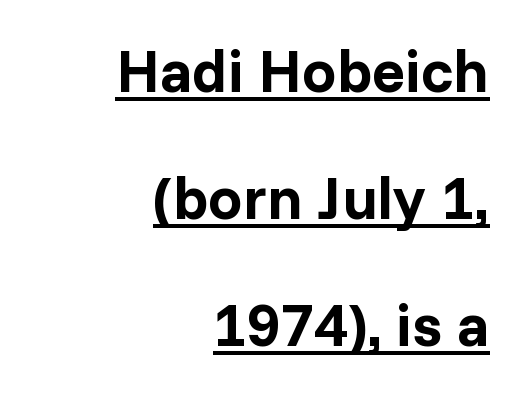
The image shows 61 px bold sans-serif type, upright; set right-aligned, loose line spacing (2.08x), normal letter spacing, underlined; low stroke contrast and a medium x-height.
